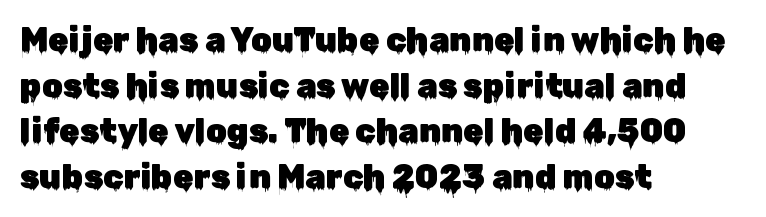
The image shows 33 px sans-serif type, upright; set left-aligned, normal line spacing (1.38x), normal letter spacing, not underlined; low stroke contrast and a medium x-height.
